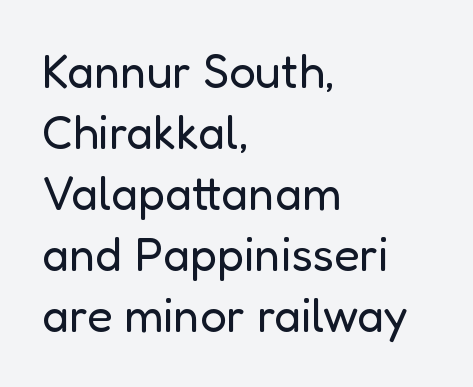
{"serif": "no", "italic": "no", "bold": "no", "weight": "regular", "width": "normal", "stroke_contrast": "low", "x_height": "medium", "monospaced": "no", "underline": "no", "align": "left", "line_spacing": "normal", "line_spacing_ratio": 1.3, "letter_spacing": "normal", "letter_spacing_em": 0.0, "glyph_px": 47}
